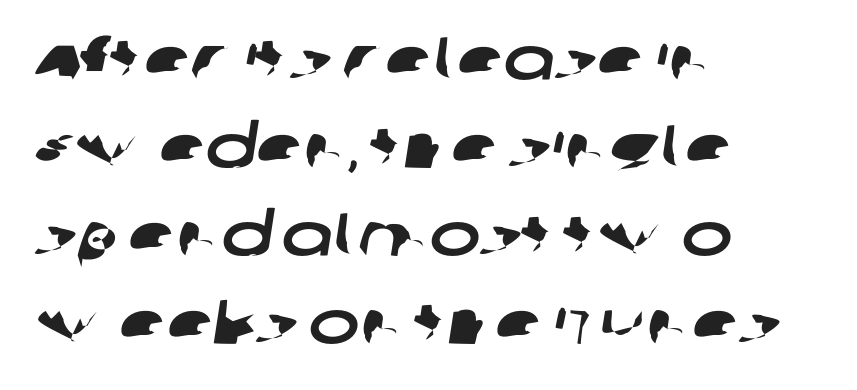
The image shows 61 px wide sans-serif type; set left-aligned, normal line spacing (1.44x), normal letter spacing, not underlined; low stroke contrast and a large x-height.
